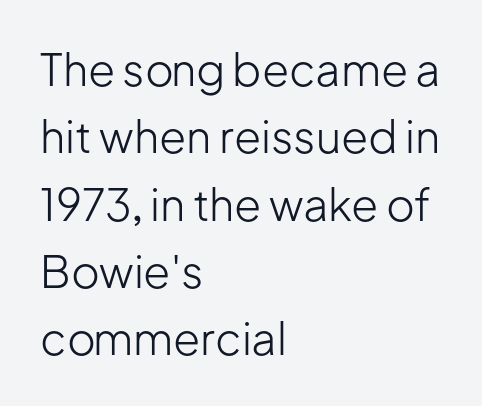
The image shows 44 px light sans-serif type, upright; set left-aligned, normal line spacing (1.53x), normal letter spacing, not underlined; low stroke contrast and a medium x-height.
